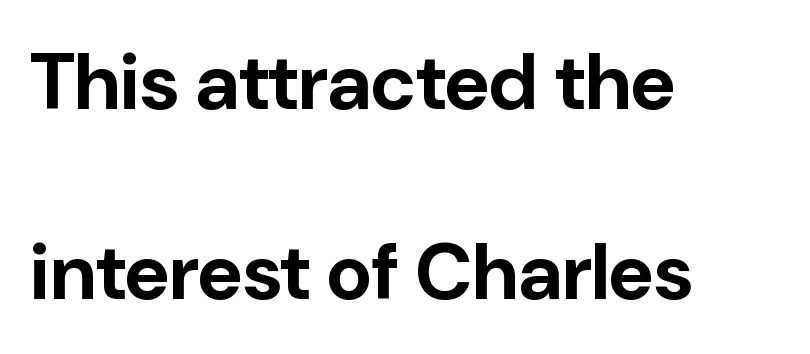
Q: Is the text bold? A: Yes.
Q: Is the text italic (slanted)? A: No, it is upright.
Q: Is the typeface a serif or a sans-serif typeface? A: Sans-serif.
Q: Is the text underlined? A: No.
Q: How is the paragraph aligned? A: Left-aligned.
Q: Is the spacing between letters normal or unusually wide? A: Normal.
Q: Is the spacing between lines tight, normal or loose? A: Loose.
Q: Width (condensed, normal, or wide)? A: Normal.
Q: Stroke contrast? A: Low.
Q: x-height? A: Medium.
Q: Monospaced? A: No.
